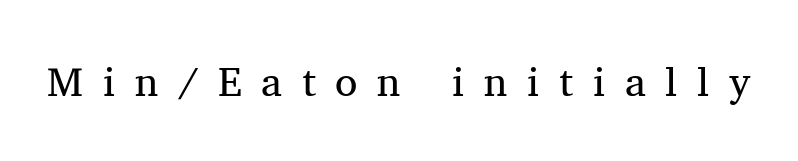
Is the letter spacing exaggerated? Yes — the characters are pushed far apart. What kind of face is this? One with serifs. Decoration check: the copy has no underline. Italic? Not at all — the glyphs are vertical. The passage shown is typed in a proportional face where columns would drift. Each stroke keeps to a modest, everyday thickness or less.
